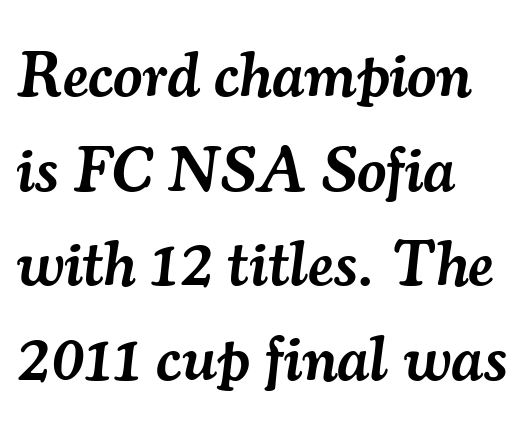
Q: Is the text bold? A: Semi-bold.
Q: Is the text italic (slanted)? A: Yes, it leans right by about 7 degrees.
Q: Is the typeface a serif or a sans-serif typeface? A: Serif.
Q: Is the text underlined? A: No.
Q: How is the paragraph aligned? A: Left-aligned.
Q: Is the spacing between letters normal or unusually wide? A: Normal.
Q: Is the spacing between lines tight, normal or loose? A: Normal.
Q: Width (condensed, normal, or wide)? A: Normal.
Q: Stroke contrast? A: Medium.
Q: x-height? A: Small.
Q: Monospaced? A: No.
